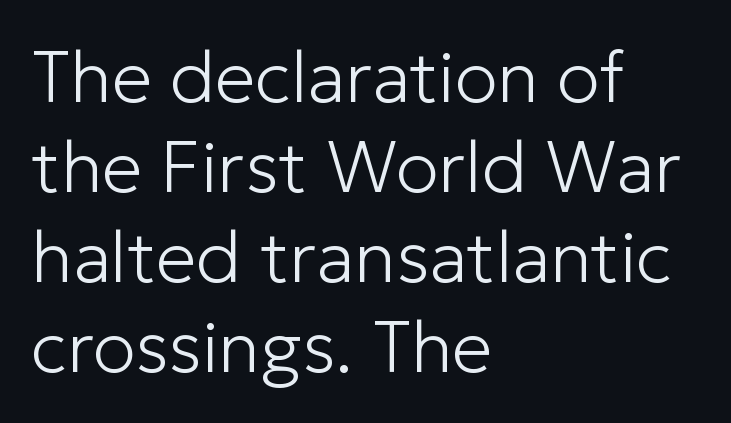
The image shows 72 px light sans-serif type, upright; set left-aligned, normal line spacing (1.25x), normal letter spacing, not underlined; low stroke contrast and a medium x-height.
